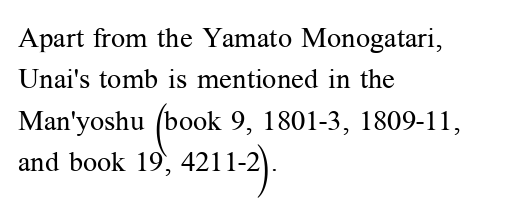
Q: Is the text bold? A: No.
Q: Is the text italic (slanted)? A: No, it is upright.
Q: Is the typeface a serif or a sans-serif typeface? A: Serif.
Q: Is the text underlined? A: No.
Q: How is the paragraph aligned? A: Left-aligned.
Q: Is the spacing between letters normal or unusually wide? A: Normal.
Q: Is the spacing between lines tight, normal or loose? A: Normal.
Q: Width (condensed, normal, or wide)? A: Normal.
Q: Stroke contrast? A: Medium.
Q: x-height? A: Medium.
Q: Monospaced? A: No.
